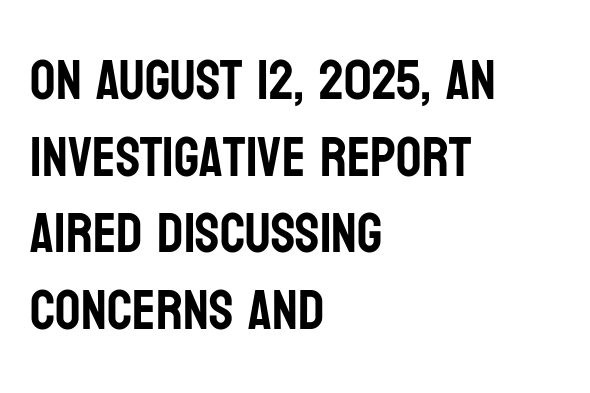
The image shows 56 px condensed sans-serif type, upright; set left-aligned, normal line spacing (1.37x), normal letter spacing, not underlined; low stroke contrast and a large x-height.
